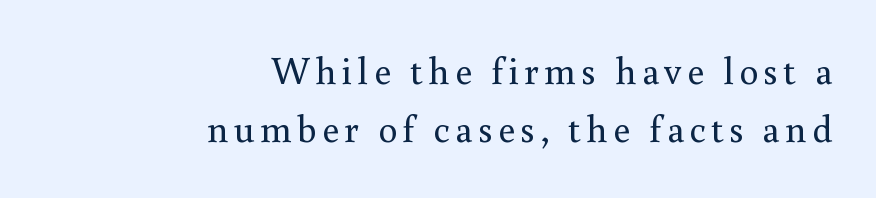
Q: Is the text bold? A: No.
Q: Is the text italic (slanted)? A: No, it is upright.
Q: Is the typeface a serif or a sans-serif typeface? A: Serif.
Q: Is the text underlined? A: No.
Q: How is the paragraph aligned? A: Right-aligned.
Q: Is the spacing between lines tight, normal or loose? A: Normal.
Q: Width (condensed, normal, or wide)? A: Normal.
Q: Stroke contrast? A: Medium.
Q: x-height? A: Small.
Q: Monospaced? A: No.
